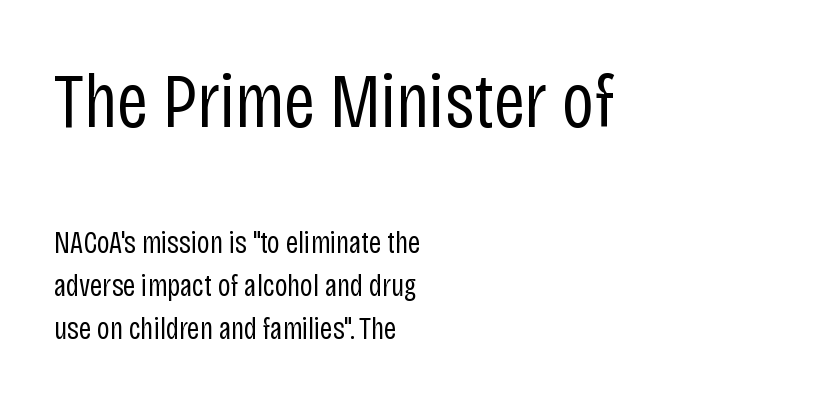
Q: Is the text bold? A: No.
Q: Is the text italic (slanted)? A: No, it is upright.
Q: Is the typeface a serif or a sans-serif typeface? A: Sans-serif.
Q: Is the text underlined? A: No.
Q: How is the paragraph aligned? A: Left-aligned.
Q: Is the spacing between letters normal or unusually wide? A: Normal.
Q: Is the spacing between lines tight, normal or loose? A: Normal.
Q: Which block of text is set in a larger size, the first (top) or the second (bottom)? A: The first (top) one.
Q: Width (condensed, normal, or wide)? A: Condensed.
Q: Stroke contrast? A: Low.
Q: x-height? A: Large.
Q: Monospaced? A: No.
